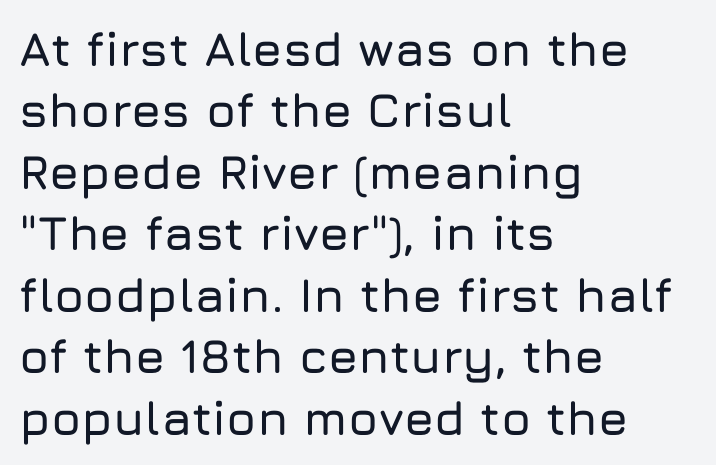
Q: Is the text italic (slanted)? A: No, it is upright.
Q: Is the typeface a serif or a sans-serif typeface? A: Sans-serif.
Q: Is the text underlined? A: No.
Q: How is the paragraph aligned? A: Left-aligned.
Q: Is the spacing between letters normal or unusually wide? A: Normal.
Q: Is the spacing between lines tight, normal or loose? A: Normal.
Q: Width (condensed, normal, or wide)? A: Normal.
Q: Stroke contrast? A: Low.
Q: x-height? A: Medium.
Q: Monospaced? A: No.
